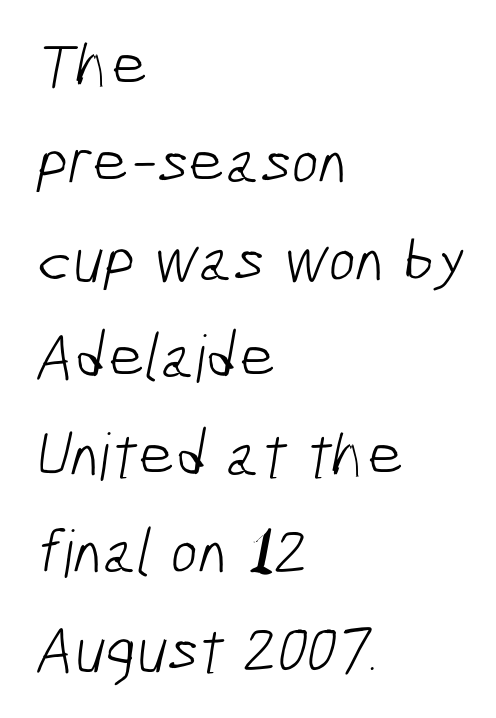
{"serif": "no", "bold": "no", "weight": "light", "width": "condensed", "stroke_contrast": "low", "x_height": "medium", "monospaced": "no", "underline": "no", "align": "left", "line_spacing": "normal", "line_spacing_ratio": 1.5, "letter_spacing": "normal", "letter_spacing_em": 0.0, "glyph_px": 65}
